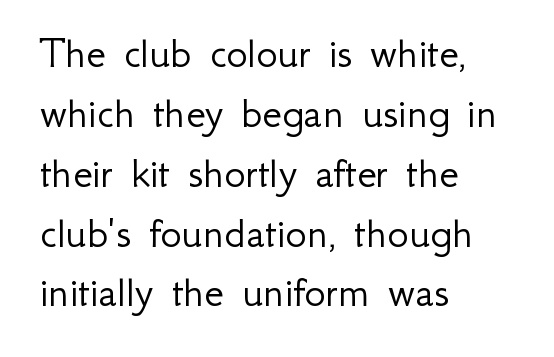
The image shows 45 px light sans-serif type, upright; set left-aligned, normal line spacing (1.33x), normal letter spacing, not underlined; low stroke contrast and a small x-height.
